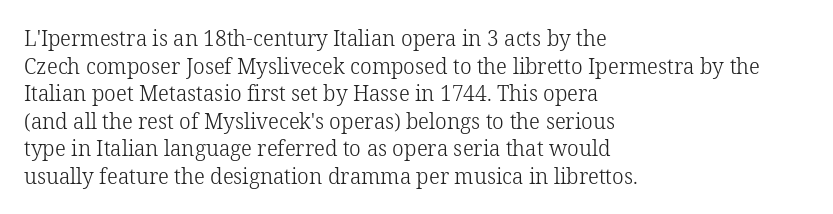
{"italic": "no", "bold": "no", "underline": "no", "align": "left", "line_spacing": "normal", "line_spacing_ratio": 1.31, "letter_spacing": "normal", "letter_spacing_em": 0.0, "glyph_px": 21}
